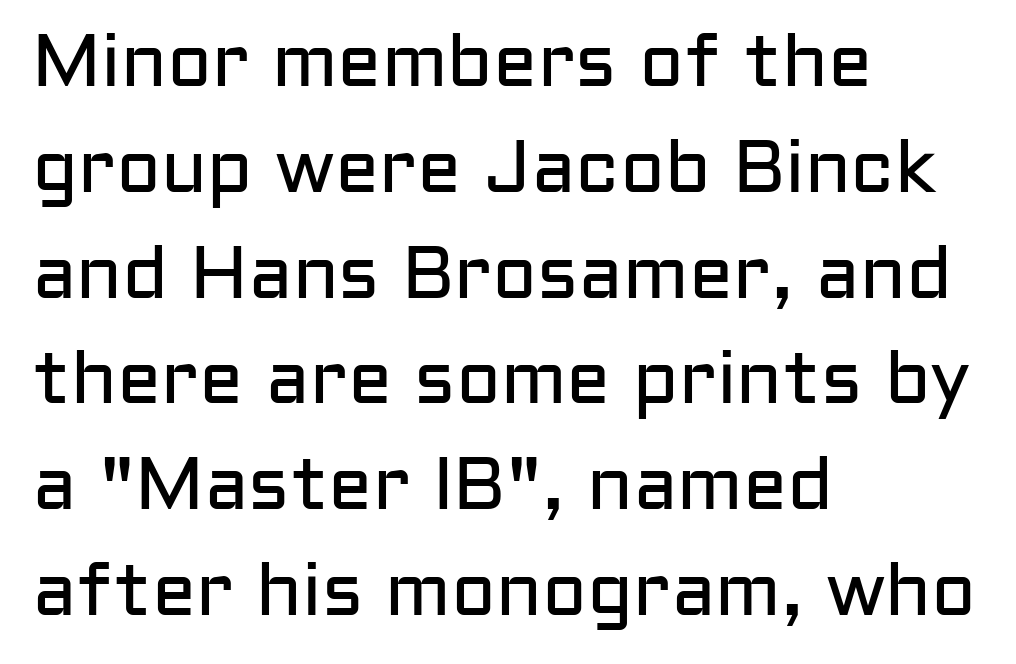
Descenders hang freely into open space. Inter-character spacing is left at the font's built-in metrics. Vertical stems look standard width or narrower in stroke. Unlike a traditional serif, this face leaves its strokes unadorned. Do the characters align in a grid? No, the font is proportional.
